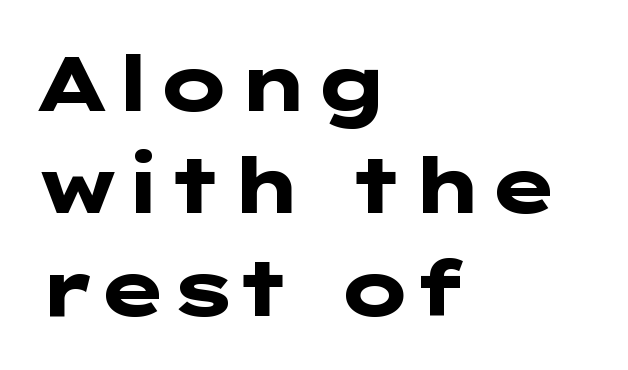
{"serif": "no", "italic": "no", "bold": "yes", "weight": "heavy", "width": "wide", "stroke_contrast": "low", "x_height": "medium", "underline": "no", "align": "left", "line_spacing": "normal", "line_spacing_ratio": 1.33, "letter_spacing": "normal", "letter_spacing_em": 0.0, "glyph_px": 77}
